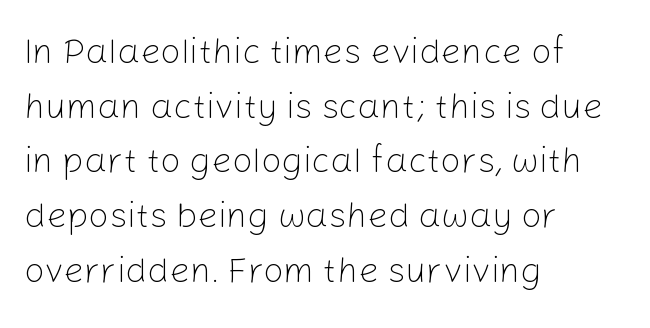
Q: Is the text bold? A: No.
Q: Is the text italic (slanted)? A: No, it is upright.
Q: Is the typeface a serif or a sans-serif typeface? A: Sans-serif.
Q: Is the text underlined? A: No.
Q: How is the paragraph aligned? A: Left-aligned.
Q: Is the spacing between letters normal or unusually wide? A: Normal.
Q: Is the spacing between lines tight, normal or loose? A: Normal.
Q: Width (condensed, normal, or wide)? A: Normal.
Q: Stroke contrast? A: Low.
Q: x-height? A: Medium.
Q: Monospaced? A: No.
